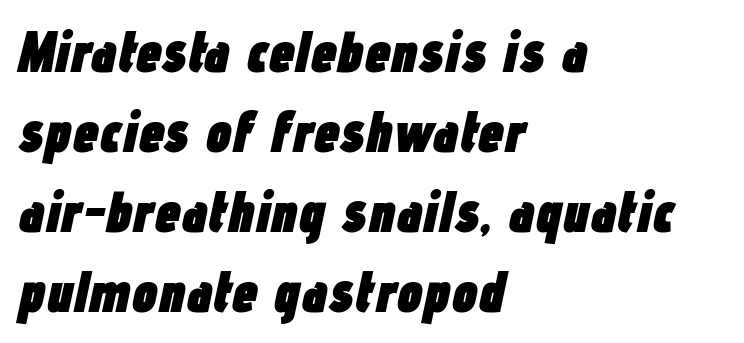
{"italic": "yes", "lean": "right", "slant_degrees": 12, "bold": "yes", "weight": "heavy", "width": "condensed", "stroke_contrast": "low", "x_height": "medium", "monospaced": "no", "underline": "no", "align": "left", "line_spacing": "normal", "line_spacing_ratio": 1.38, "letter_spacing": "normal", "letter_spacing_em": 0.0, "glyph_px": 58}
